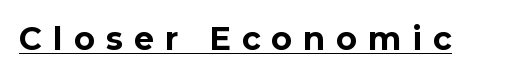
The image shows 32 px bold sans-serif type, upright; set unusually wide letter spacing (+0.34 em), underlined; low stroke contrast and a medium x-height.
